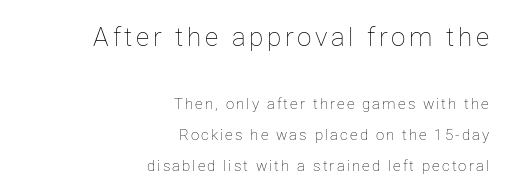
The image shows 26 px text type, upright; set right-aligned, loose line spacing (2.05x), not underlined; the first (top) block is 1.73x larger.
